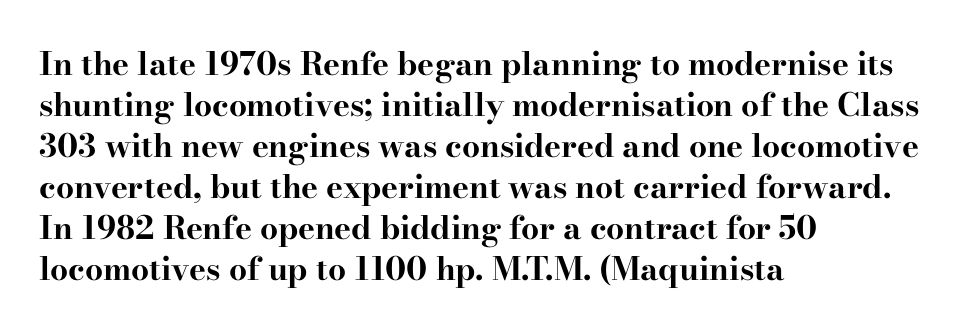
Does the lettering tilt? It doesn't — this is upright. Is the block centered? No — it sits flush against the left margin. I'd call this a serif setting — the letters wear small feet. Each glyph is drawn with heavy, bold strokes.
